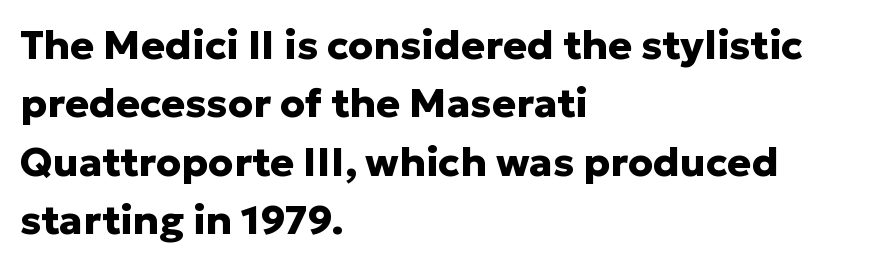
The vertical gap from one line to the next is medium. This sample uses a sans-serif face. The strokes are fattened all the way to bold. Type without underlining. Is this a fixed-width face? No — the glyphs have proportional, varying widths. Every row of glyphs begins at an identical x-position on the left.
